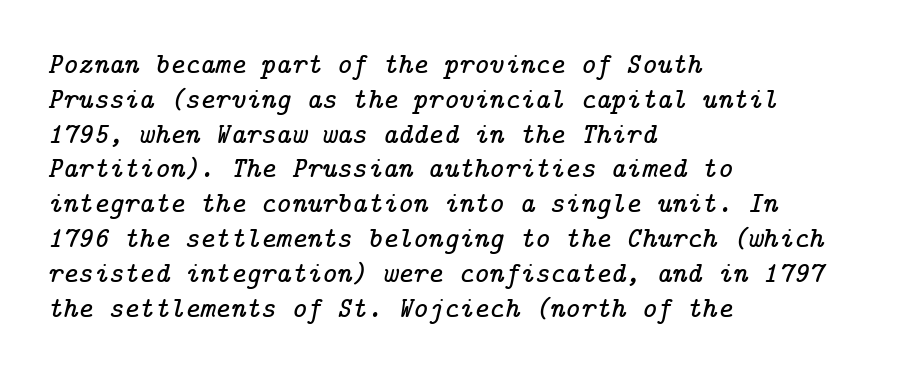
{"serif": "yes", "italic": "yes", "lean": "right", "slant_degrees": 14, "width": "normal", "stroke_contrast": "low", "x_height": "medium", "underline": "no", "align": "left", "line_spacing_ratio": 1.2, "letter_spacing": "normal", "letter_spacing_em": 0.0, "glyph_px": 29}
